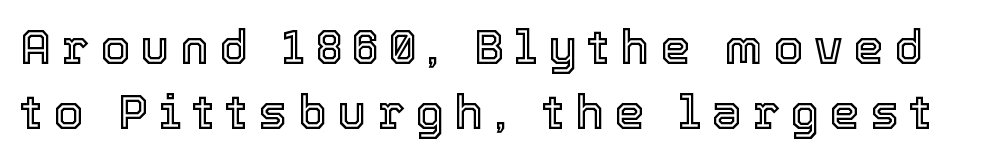
Q: Is the text italic (slanted)? A: No, it is upright.
Q: Is the text underlined? A: No.
Q: Is the spacing between letters normal or unusually wide? A: Unusually wide.
Q: Is the spacing between lines tight, normal or loose? A: Normal.
Q: Width (condensed, normal, or wide)? A: Normal.
Q: x-height? A: Medium.
Q: Monospaced? A: No.
